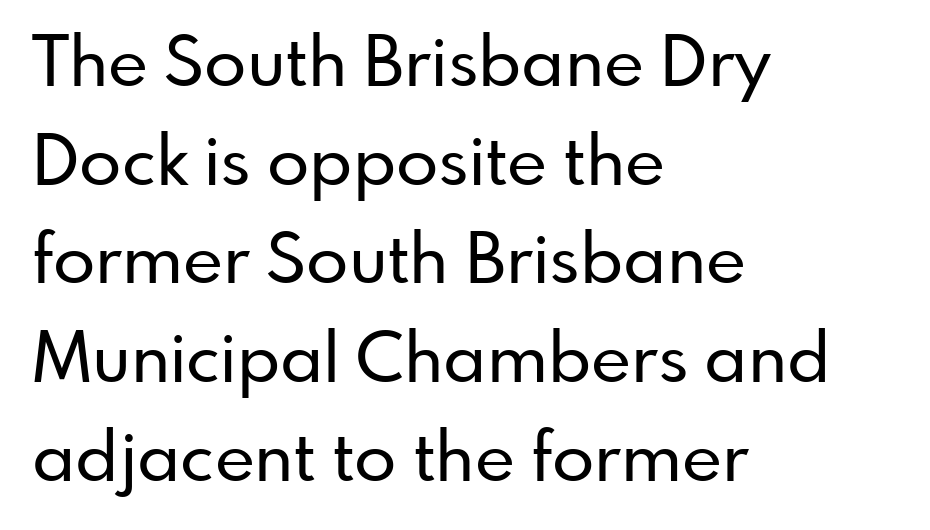
{"serif": "no", "italic": "no", "width": "normal", "stroke_contrast": "low", "x_height": "small", "monospaced": "no", "underline": "no", "align": "left", "line_spacing": "normal", "line_spacing_ratio": 1.43, "letter_spacing": "normal", "letter_spacing_em": 0.0, "glyph_px": 69}
